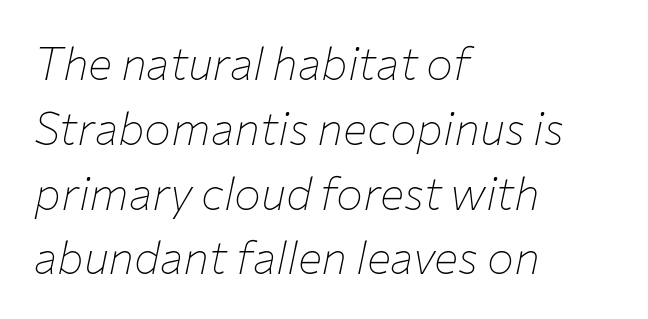
Nothing unusual about the tracking: characters are spaced as the font intends. The lines in this sample share a left origin and differ only in where they stop. A light-to-regular cut is what we see here. Quick note: italic.
